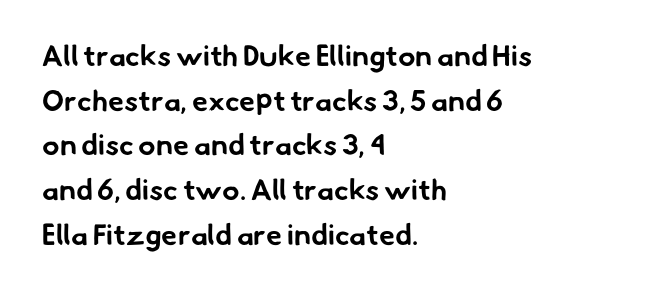
What's the leading like? Ordinary, nothing unusual. This rendering features lettering with no underline. Caption: bold face, heavy strokes. Words appear dense and cohesive because spacing is normal. Unlike a traditional serif, this face leaves its strokes unadorned.
